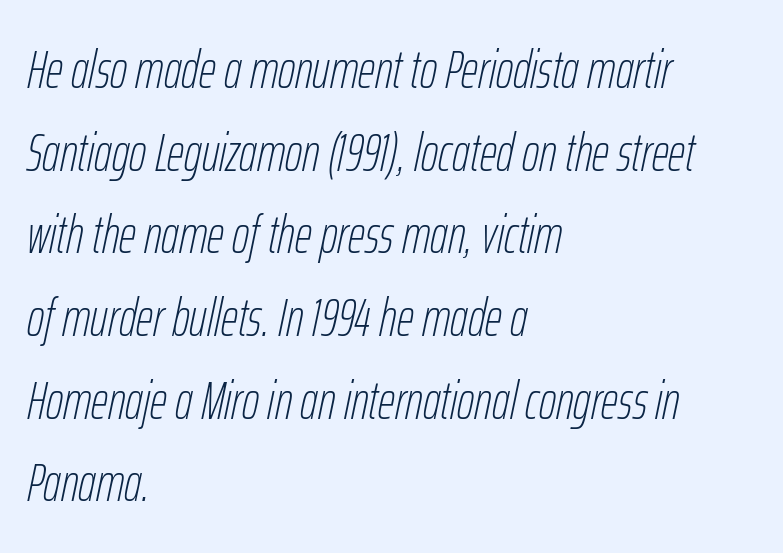
Q: Is the text bold? A: No.
Q: Is the text italic (slanted)? A: Yes, it leans right by about 12 degrees.
Q: Is the text underlined? A: No.
Q: How is the paragraph aligned? A: Left-aligned.
Q: Is the spacing between letters normal or unusually wide? A: Normal.
Q: Is the spacing between lines tight, normal or loose? A: Normal.
Q: Width (condensed, normal, or wide)? A: Condensed.
Q: Stroke contrast? A: Low.
Q: x-height? A: Medium.
Q: Monospaced? A: No.
